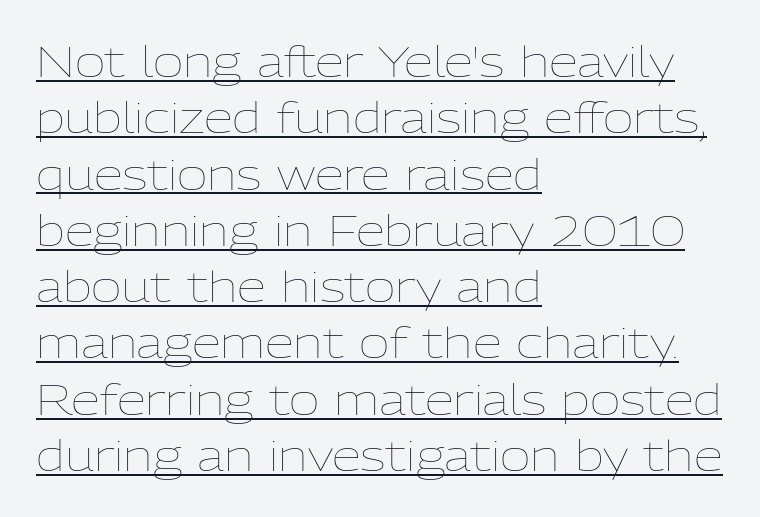
{"italic": "no", "bold": "no", "weight": "thin", "width": "normal", "stroke_contrast": "low", "x_height": "medium", "monospaced": "no", "underline": "yes", "align": "left", "line_spacing": "normal", "line_spacing_ratio": 1.34, "letter_spacing": "normal", "letter_spacing_em": 0.0, "glyph_px": 42}
